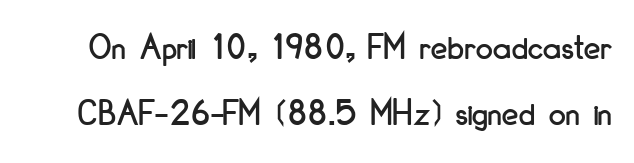
Q: Is the text italic (slanted)? A: No, it is upright.
Q: Is the typeface a serif or a sans-serif typeface? A: Sans-serif.
Q: Is the text underlined? A: No.
Q: Is the spacing between letters normal or unusually wide? A: Normal.
Q: Width (condensed, normal, or wide)? A: Condensed.
Q: Stroke contrast? A: Low.
Q: x-height? A: Small.
Q: Monospaced? A: No.
